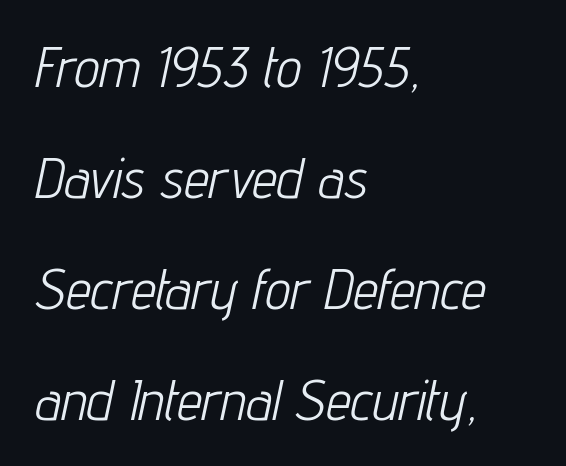
{"italic": "yes", "lean": "right", "slant_degrees": 12, "bold": "no", "weight": "light", "width": "condensed", "stroke_contrast": "low", "x_height": "medium", "monospaced": "no", "underline": "no", "align": "left", "line_spacing": "loose", "line_spacing_ratio": 1.98, "letter_spacing": "normal", "letter_spacing_em": 0.0, "glyph_px": 56}
